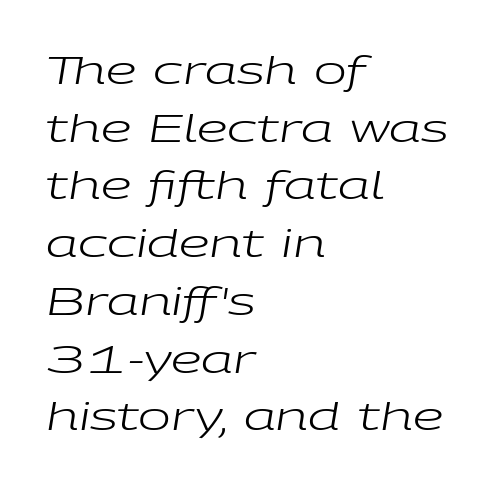
{"italic": "yes", "lean": "right", "slant_degrees": 9, "bold": "no", "weight": "regular", "width": "wide", "stroke_contrast": "low", "x_height": "medium", "monospaced": "no", "underline": "no", "align": "left", "line_spacing": "normal", "line_spacing_ratio": 1.48, "letter_spacing": "normal", "letter_spacing_em": 0.0, "glyph_px": 39}
